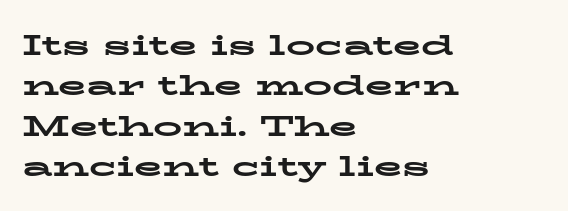
{"serif": "yes", "italic": "no", "bold": "yes", "weight": "bold", "width": "wide", "stroke_contrast": "low", "x_height": "medium", "monospaced": "no", "underline": "no", "align": "left", "line_spacing": "normal", "line_spacing_ratio": 1.39, "letter_spacing": "normal", "letter_spacing_em": 0.0, "glyph_px": 29}
